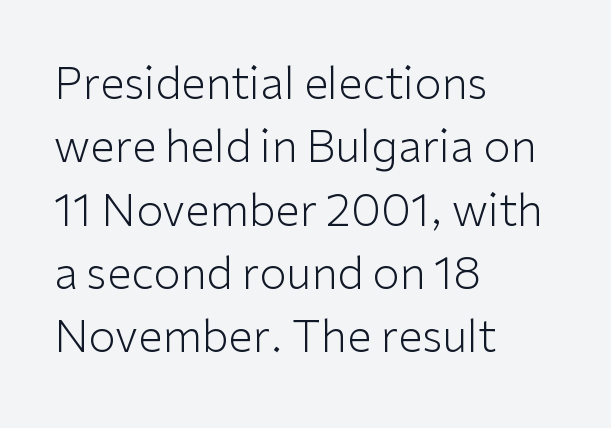
Q: Is the text bold? A: No.
Q: Is the text italic (slanted)? A: No, it is upright.
Q: Is the typeface a serif or a sans-serif typeface? A: Sans-serif.
Q: Is the text underlined? A: No.
Q: How is the paragraph aligned? A: Left-aligned.
Q: Is the spacing between letters normal or unusually wide? A: Normal.
Q: Is the spacing between lines tight, normal or loose? A: Normal.
Q: Width (condensed, normal, or wide)? A: Normal.
Q: Stroke contrast? A: Low.
Q: x-height? A: Medium.
Q: Monospaced? A: No.
